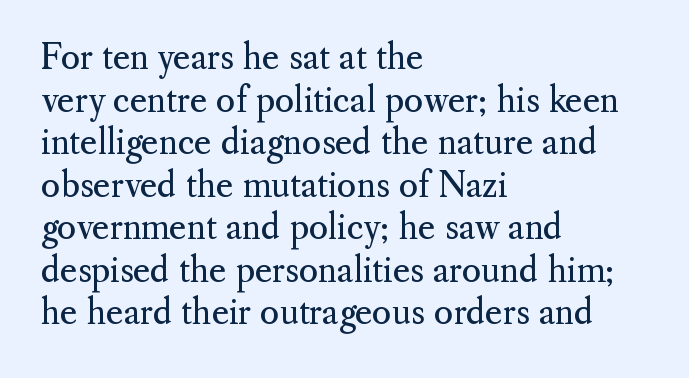
The weight would be labelled regular, book, light, or lighter still. Each letter keeps its own natural width here, so spacing adapts to shape. These lines keep a tight, regular rhythm from letter to letter. Each row of text sits above clean, open space. Yep, those are serifs on the letters.
